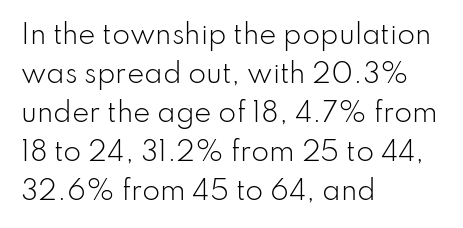
Each new line begins a customary step beneath the previous one. Students, note that the glyphs here touch the page at normal intervals. Letters rest on an invisible, unmarked baseline. Posture: upright roman.
